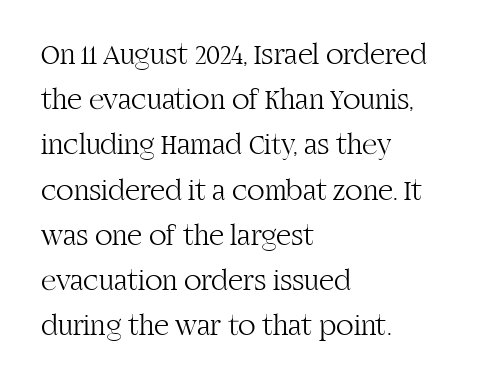
If you drew a ruler down the left edge, every line would touch it. In terms of letterform style, serifs are clearly present. Think of a printed novel: that variable character pitch is what you see here. Look at the tracking — it's just the regular setting, nothing added. Type without underlining. Rows of type keep a routine distance in the vertical direction.
